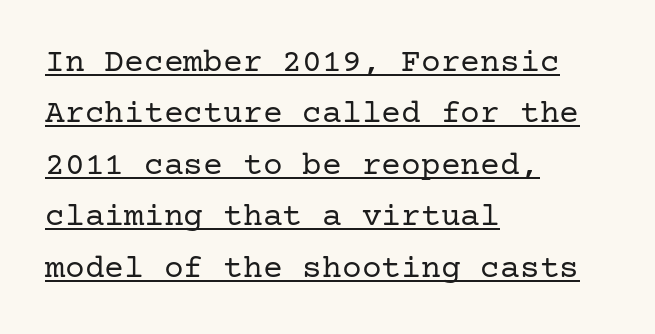
{"serif": "yes", "italic": "no", "bold": "no", "weight": "regular", "width": "normal", "stroke_contrast": "low", "x_height": "medium", "underline": "yes", "align": "left", "line_spacing": "normal", "line_spacing_ratio": 1.56, "letter_spacing": "normal", "letter_spacing_em": 0.0, "glyph_px": 33}
